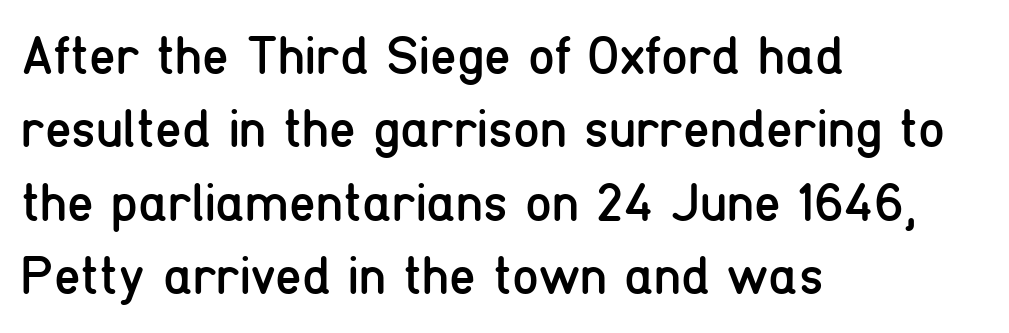
Q: Is the text bold? A: No.
Q: Is the text italic (slanted)? A: No, it is upright.
Q: Is the typeface a serif or a sans-serif typeface? A: Sans-serif.
Q: Is the text underlined? A: No.
Q: How is the paragraph aligned? A: Left-aligned.
Q: Is the spacing between letters normal or unusually wide? A: Normal.
Q: Is the spacing between lines tight, normal or loose? A: Normal.
Q: Width (condensed, normal, or wide)? A: Condensed.
Q: Stroke contrast? A: Low.
Q: x-height? A: Medium.
Q: Monospaced? A: No.
